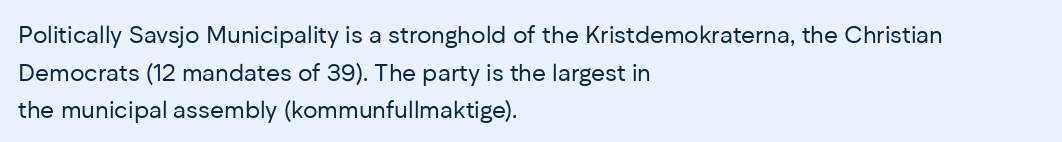
{"italic": "no", "bold": "no", "underline": "no", "align": "left", "line_spacing": "normal", "line_spacing_ratio": 1.57, "letter_spacing": "normal", "letter_spacing_em": 0.0, "glyph_px": 24}
